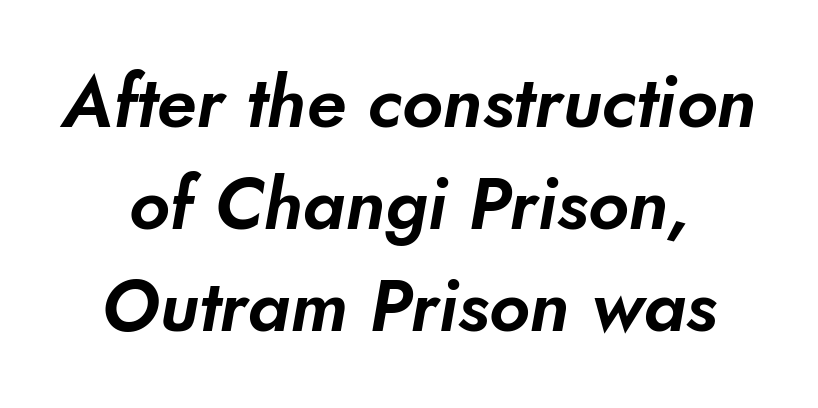
Rows of type keep a routine distance in the vertical direction. Short note: letters normally spaced. Type without underlining. This sample uses a sans-serif face.
